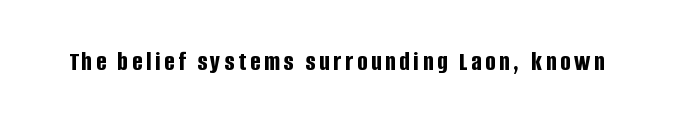
The image shows 27 px bold type, upright; set not underlined.
